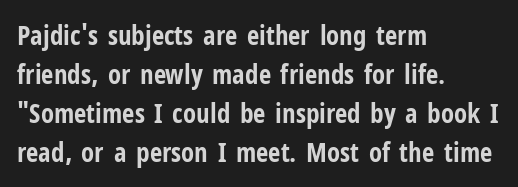
Line starts are locked; line ends wander. On the weight axis this lands at bold, roughly 700. Italic: no, the glyphs are upright roman. Glance below the letters and you will spot only blank space.
